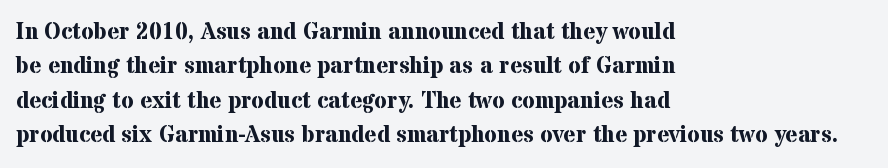
Q: Is the text bold? A: Yes.
Q: Is the text italic (slanted)? A: No, it is upright.
Q: Is the text underlined? A: No.
Q: How is the paragraph aligned? A: Left-aligned.
Q: Is the spacing between letters normal or unusually wide? A: Normal.
Q: Is the spacing between lines tight, normal or loose? A: Normal.
